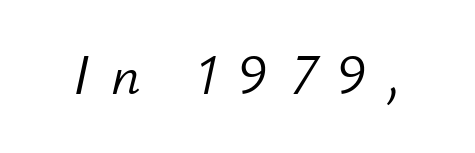
{"italic": "yes", "lean": "right", "slant_degrees": 12, "bold": "no", "weight": "light", "width": "normal", "stroke_contrast": "low", "x_height": "small", "monospaced": "no", "underline": "no", "letter_spacing": "wide", "letter_spacing_em": 0.36, "glyph_px": 57}
